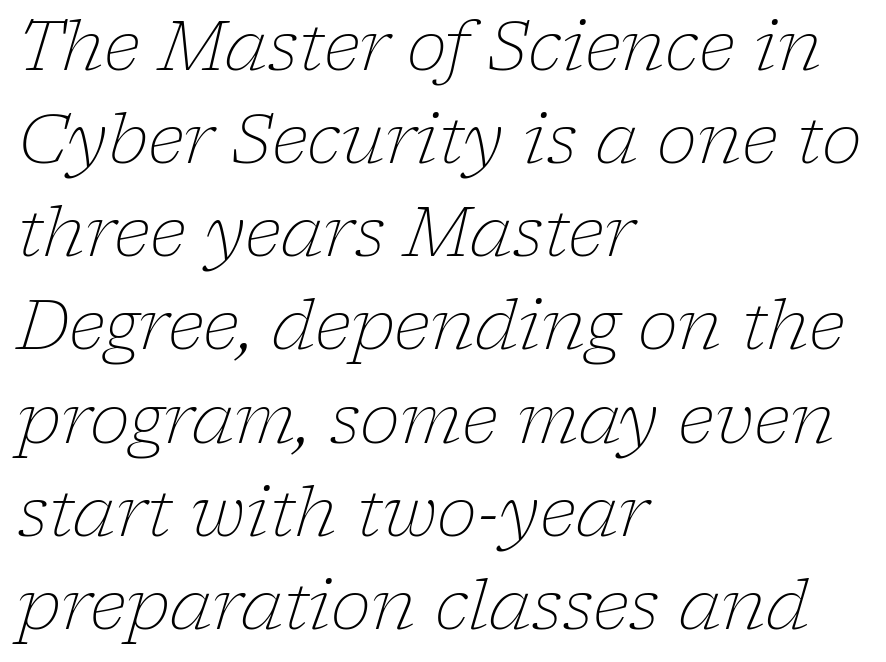
This rendering employs a face with finishing strokes, i.e., a serif. Tall strokes in this sample are angled rather than plumb. This rendering features lettering with no underline. Stem width sits at or under what a default text font uses. Tracking value appears to be zero — textbook default spacing.
